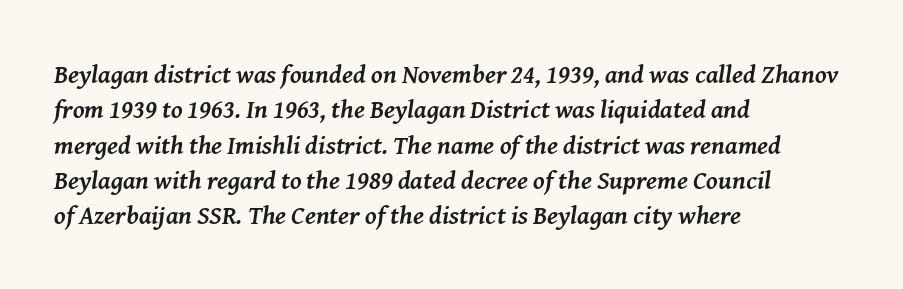
Honestly, the letter spacing is just normal — you wouldn't notice it. Line beginnings align vertically; line endings do not. In terms of posture, this sample is oblique. Typesetter's note: full bold, strokes at maximum text heaviness.
